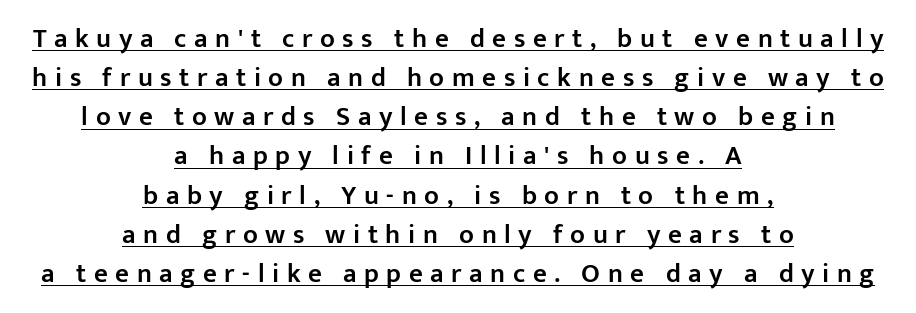
Substantial extra tracking has been applied to these lines. The designer left line spacing at the default. The strokes are fattened partway — semibold, not bold. Vertical strokes here are truly vertical.
